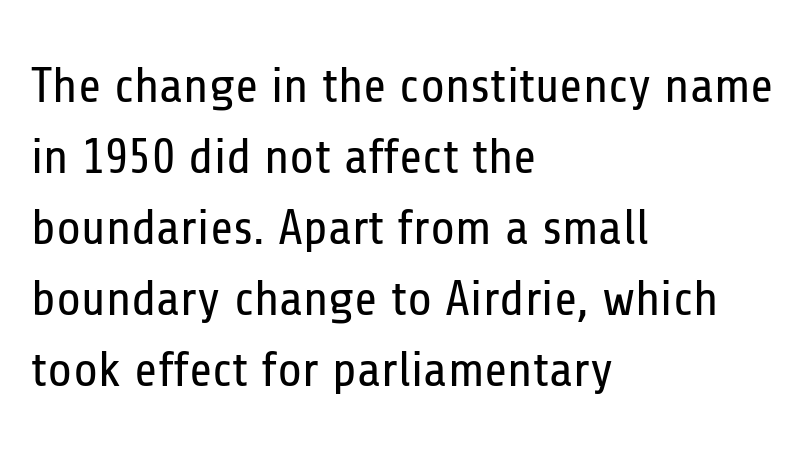
Q: Is the text bold? A: No.
Q: Is the text italic (slanted)? A: No, it is upright.
Q: Is the typeface a serif or a sans-serif typeface? A: Sans-serif.
Q: Is the text underlined? A: No.
Q: How is the paragraph aligned? A: Left-aligned.
Q: Is the spacing between letters normal or unusually wide? A: Normal.
Q: Is the spacing between lines tight, normal or loose? A: Normal.
Q: Width (condensed, normal, or wide)? A: Condensed.
Q: Stroke contrast? A: Low.
Q: x-height? A: Medium.
Q: Monospaced? A: No.
